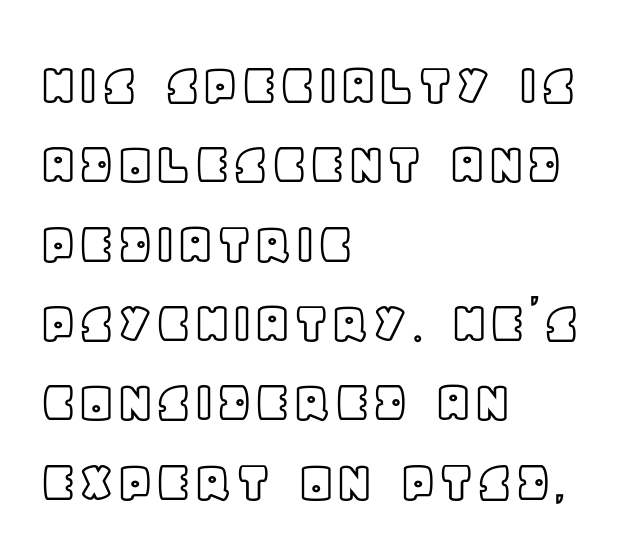
The rendering uses natural spacing where letterforms have individual widths. Unmarked baselines from the first word to the last. Nothing unusual about the tracking: characters are spaced as the font intends. Is there any slant? The stems are plumb.
